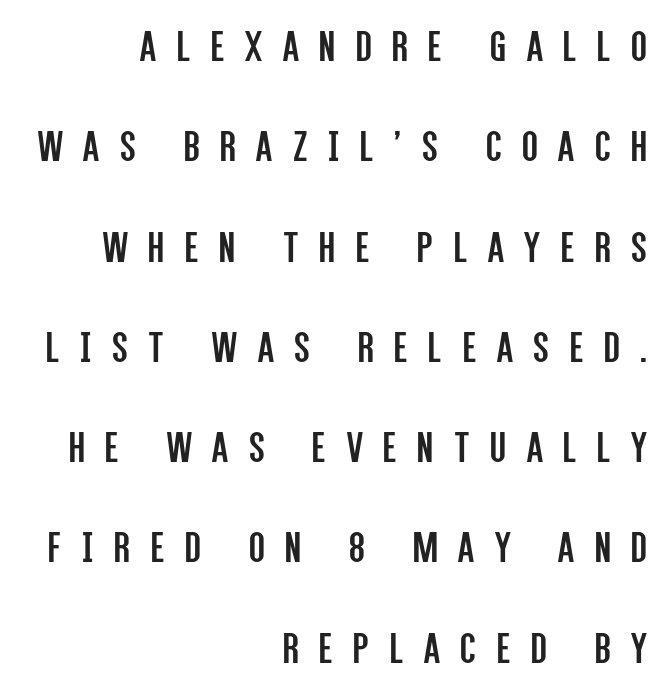
Q: Is the text bold? A: No.
Q: Is the text italic (slanted)? A: No, it is upright.
Q: Is the typeface a serif or a sans-serif typeface? A: Sans-serif.
Q: Is the text underlined? A: No.
Q: How is the paragraph aligned? A: Right-aligned.
Q: Is the spacing between letters normal or unusually wide? A: Unusually wide.
Q: Is the spacing between lines tight, normal or loose? A: Loose.
Q: Width (condensed, normal, or wide)? A: Condensed.
Q: Stroke contrast? A: Low.
Q: x-height? A: Large.
Q: Monospaced? A: No.
